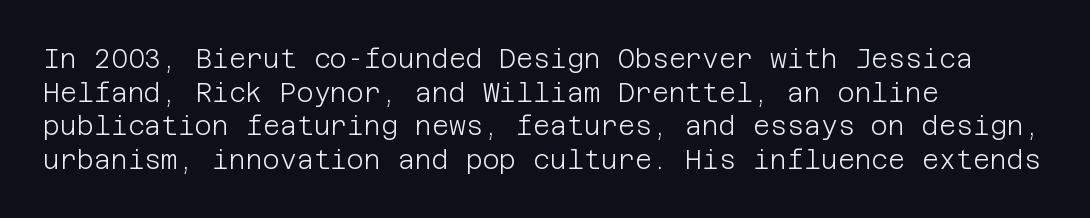
{"italic": "no", "bold": "no", "underline": "no", "align": "left", "line_spacing": "normal", "line_spacing_ratio": 1.29, "letter_spacing": "normal", "letter_spacing_em": 0.0, "glyph_px": 26}
